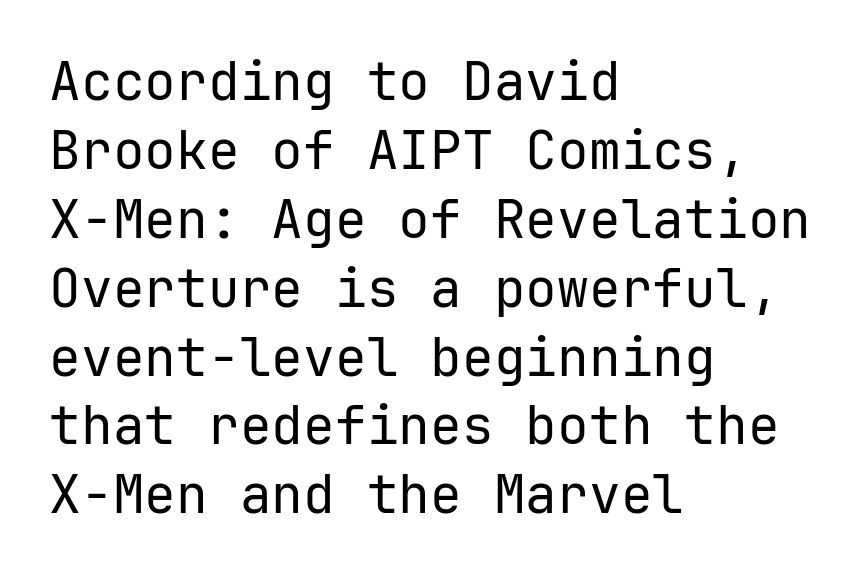
The image shows 53 px regular-weight sans-serif type, upright; set left-aligned, normal line spacing (1.3x), normal letter spacing, not underlined; low stroke contrast and a medium x-height.
